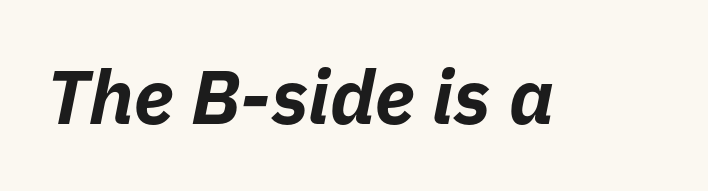
{"italic": "yes", "lean": "right", "slant_degrees": 11, "bold": "yes", "weight": "bold", "width": "normal", "stroke_contrast": "low", "x_height": "medium", "monospaced": "no", "underline": "no", "letter_spacing": "normal", "letter_spacing_em": 0.0, "glyph_px": 76}
